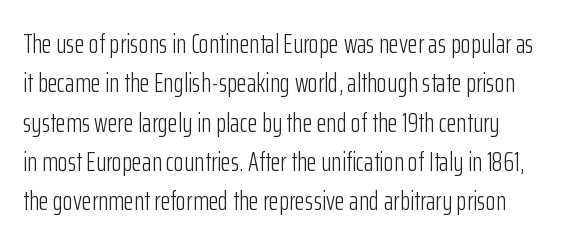
The image shows 26 px text type, upright; set normal line spacing (1.51x), normal letter spacing, not underlined.
